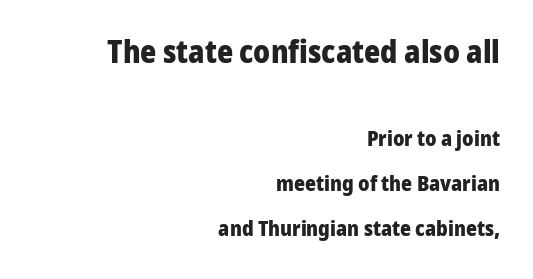
In this sample the first text group is rendered at the bigger scale. Leading is clearly above the norm, producing a sparse column. The tracking reads as untouched default to a designer's eye. Ascenders rise straight up at ninety degrees. Are there feet on the stems? There aren't — it's a sans.
